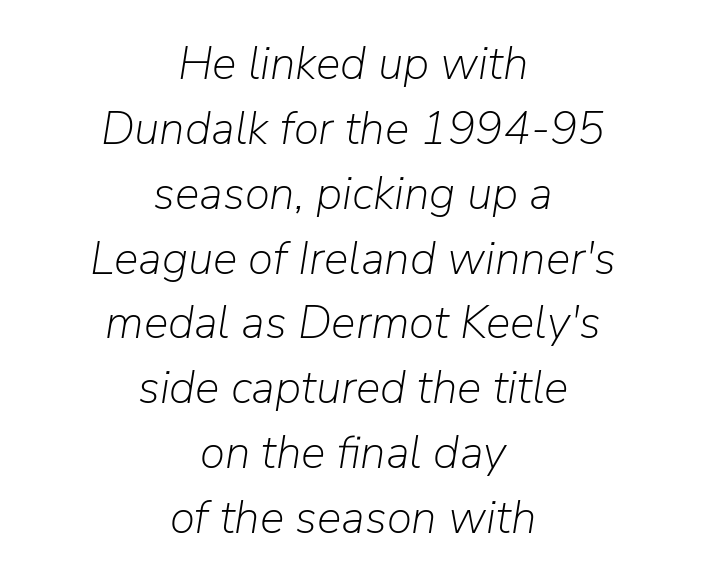
The image shows 46 px light type, italic (leaning right); set centered, normal line spacing (1.41x), normal letter spacing, not underlined; low stroke contrast and a medium x-height.
